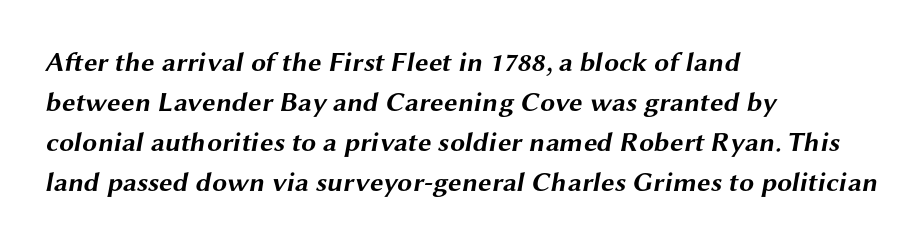
A normal amount of white space separates one row of letters from the next. Notice how thick the strokes are: this is what a full bold looks like. Words appear dense and cohesive because spacing is normal. Which margin do the lines hug? The left one — the right edge is uneven. Letters rest on an invisible, unmarked baseline.
